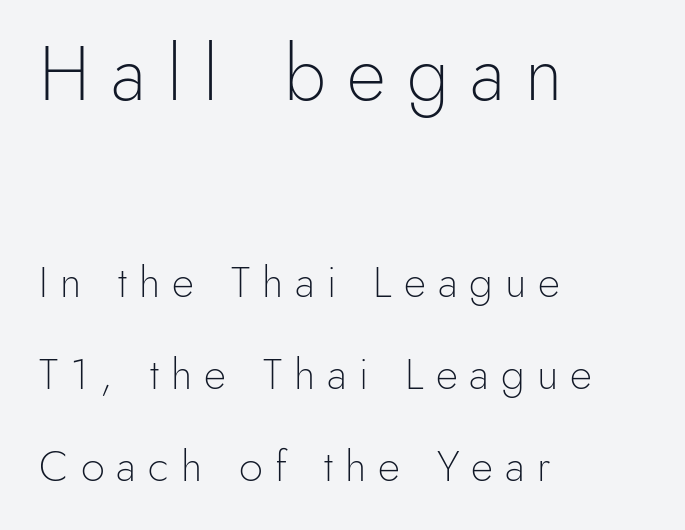
The image shows 76 px light sans-serif type, upright; set left-aligned, loose line spacing (2.14x), unusually wide letter spacing (+0.28 em), not underlined; the first (top) block is 1.77x larger; a small x-height.
